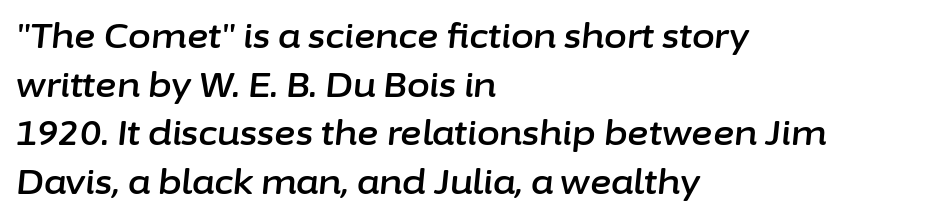
{"italic": "yes", "lean": "right", "slant_degrees": 6, "width": "normal", "stroke_contrast": "low", "x_height": "medium", "monospaced": "no", "underline": "no", "align": "left", "line_spacing": "normal", "line_spacing_ratio": 1.47, "letter_spacing": "normal", "letter_spacing_em": 0.0, "glyph_px": 33}
